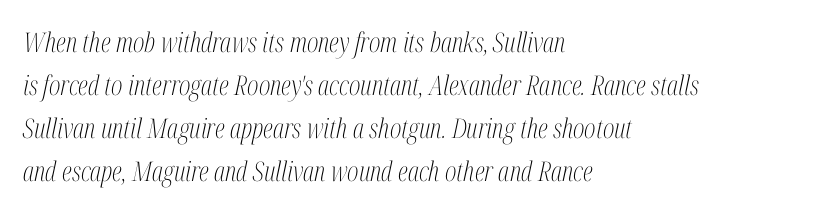
Unmarked baselines from the first word to the last. The rendering keeps characters at their native spacing. Caption: multi-line text, flush left, ragged right. Yep, that's italic — everything's leaning. Weight: not bold — regular or lighter.
